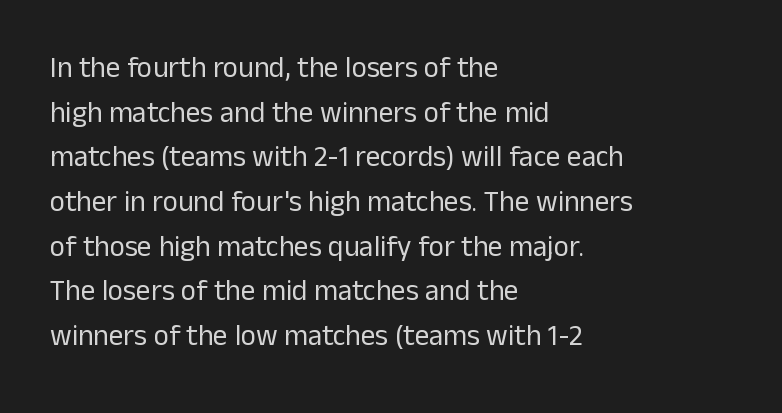
Q: Is the text bold? A: No.
Q: Is the text italic (slanted)? A: No, it is upright.
Q: Is the typeface a serif or a sans-serif typeface? A: Sans-serif.
Q: Is the text underlined? A: No.
Q: How is the paragraph aligned? A: Left-aligned.
Q: Is the spacing between letters normal or unusually wide? A: Normal.
Q: Is the spacing between lines tight, normal or loose? A: Normal.
Q: Width (condensed, normal, or wide)? A: Normal.
Q: Stroke contrast? A: Low.
Q: x-height? A: Medium.
Q: Monospaced? A: No.
